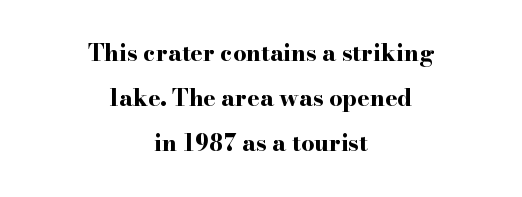
{"italic": "no", "bold": "yes", "underline": "no", "align": "center", "line_spacing": "loose", "line_spacing_ratio": 1.96, "letter_spacing": "normal", "letter_spacing_em": 0.0, "glyph_px": 23}
